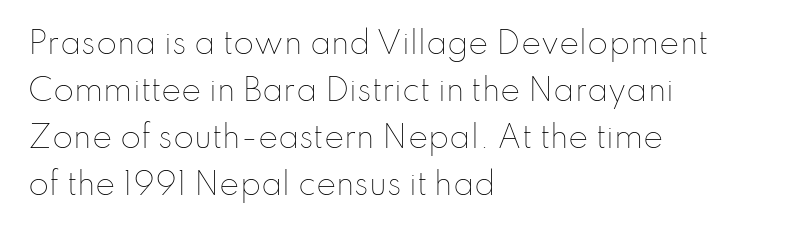
The image shows 30 px thin type, upright; set left-aligned, normal line spacing (1.57x), normal letter spacing, not underlined; low stroke contrast and a small x-height.
